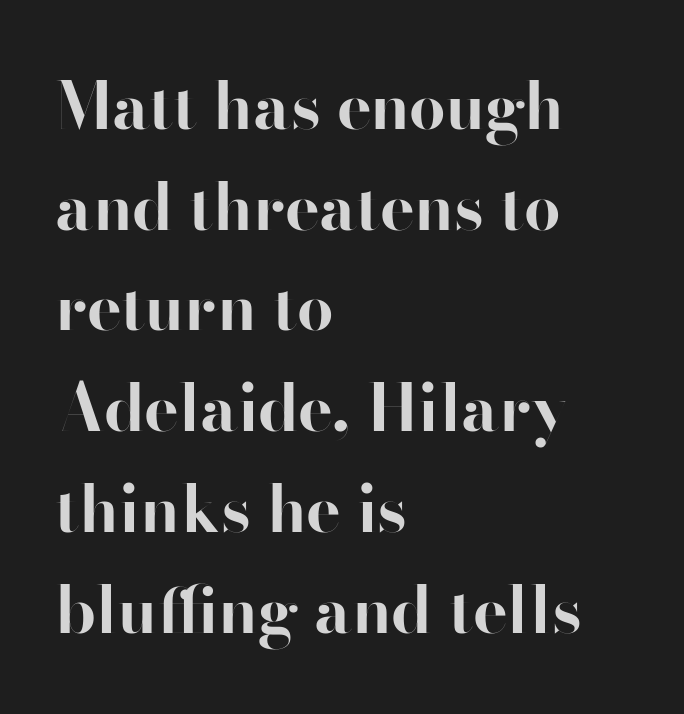
Q: Is the text bold? A: Yes.
Q: Is the text italic (slanted)? A: No, it is upright.
Q: Is the typeface a serif or a sans-serif typeface? A: Sans-serif.
Q: Is the text underlined? A: No.
Q: How is the paragraph aligned? A: Left-aligned.
Q: Is the spacing between letters normal or unusually wide? A: Normal.
Q: Is the spacing between lines tight, normal or loose? A: Normal.
Q: Width (condensed, normal, or wide)? A: Normal.
Q: Stroke contrast? A: High.
Q: x-height? A: Small.
Q: Monospaced? A: No.
